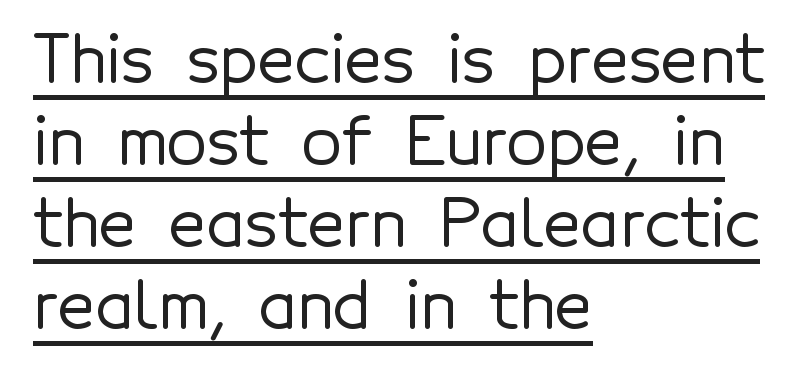
The image shows 65 px sans-serif type, upright; set left-aligned, normal line spacing (1.26x), normal letter spacing, underlined; a medium x-height.
